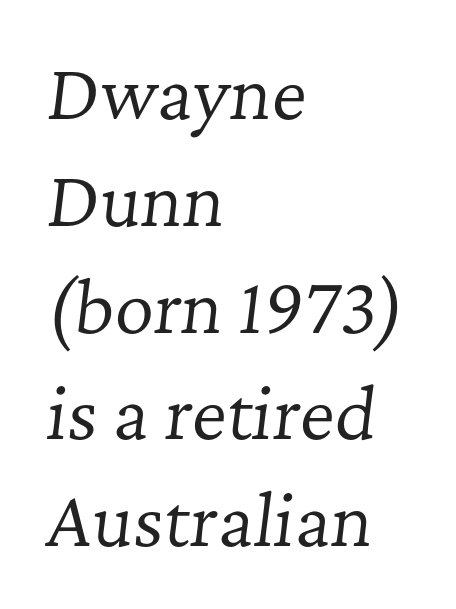
{"serif": "yes", "italic": "yes", "lean": "right", "slant_degrees": 7, "bold": "no", "weight": "regular", "width": "normal", "stroke_contrast": "low", "x_height": "medium", "monospaced": "no", "underline": "no", "align": "left", "line_spacing": "normal", "line_spacing_ratio": 1.57, "letter_spacing": "normal", "letter_spacing_em": 0.0, "glyph_px": 68}
